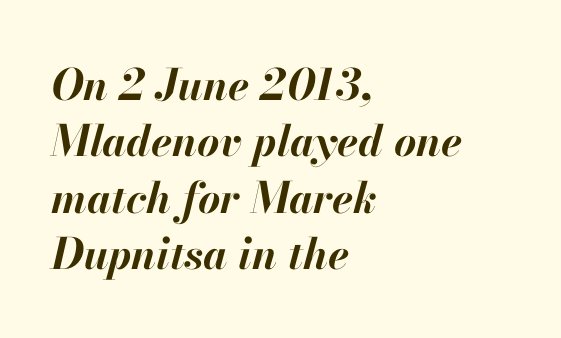
The gaps between neighbouring characters are ordinary and unremarkable. Do the characters align in a grid? No, the font is proportional. A typesetter would mark this as italic. The glyphs are unaccompanied by any horizontal stroke below them. Set as a true bold cut, around the 700 mark. Notice how descenders clear the ascenders below comfortably — that's standard leading.
